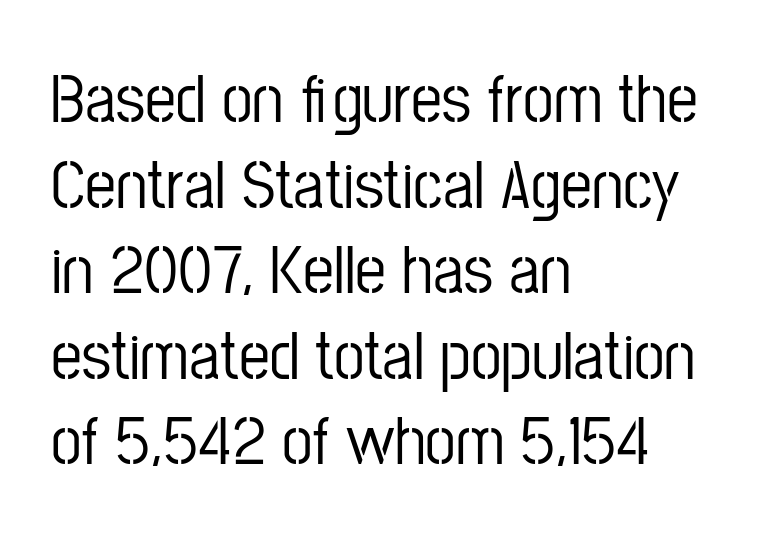
Q: Is the text italic (slanted)? A: No, it is upright.
Q: Is the typeface a serif or a sans-serif typeface? A: Sans-serif.
Q: Is the text underlined? A: No.
Q: How is the paragraph aligned? A: Left-aligned.
Q: Is the spacing between letters normal or unusually wide? A: Normal.
Q: Width (condensed, normal, or wide)? A: Condensed.
Q: Stroke contrast? A: Low.
Q: x-height? A: Medium.
Q: Monospaced? A: No.
